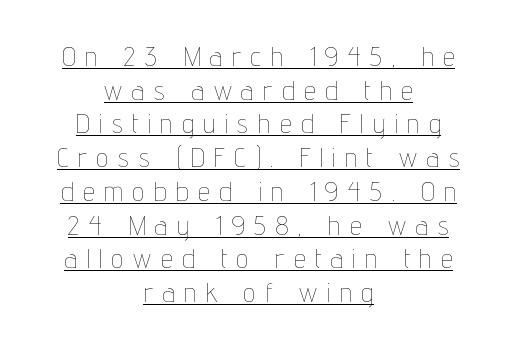
{"italic": "no", "bold": "no", "underline": "yes", "align": "center", "line_spacing": "normal", "line_spacing_ratio": 1.25, "letter_spacing": "wide", "letter_spacing_em": 0.36, "glyph_px": 27}
